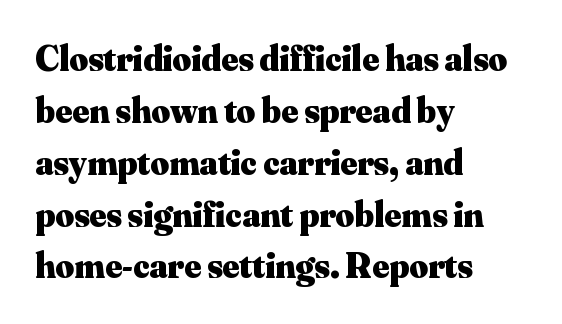
The rendering uses natural spacing where letterforms have individual widths. Descenders are the only things crossing below the line. Interline gaps are of average width in this sample. The rendering anchors every line to the left-hand side. The face used here has the dense, thick strokes of a bold. Characters remain perfectly vertical along every line.
